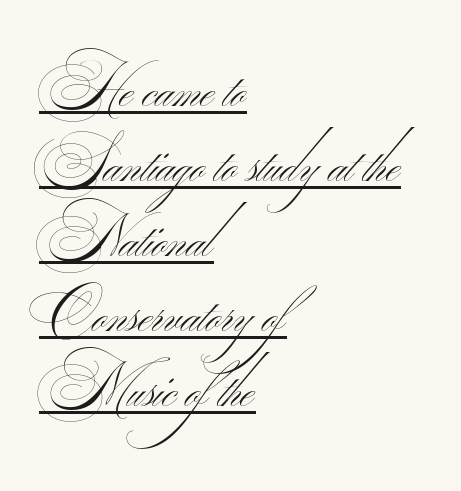
The type family on display is of the sans-serif kind. Successive baselines arrive at the customary interval. Looks like regular typesetting: each glyph gets only the width it needs. Stems and bowls with no extra thickness — not bold.
